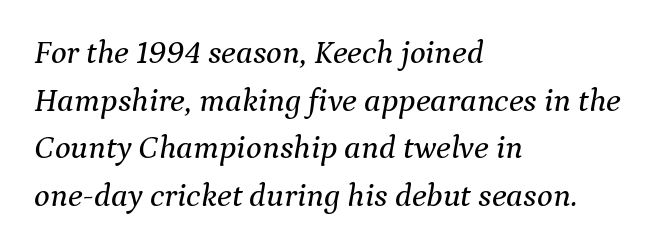
The image shows 33 px serif type, italic (leaning right); set left-aligned, normal line spacing (1.44x), normal letter spacing, not underlined; medium stroke contrast and a medium x-height.
